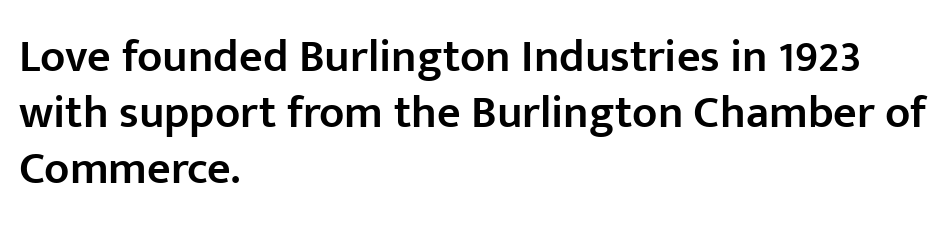
{"serif": "no", "italic": "no", "bold": "semi", "weight": "semibold", "width": "normal", "stroke_contrast": "low", "x_height": "medium", "monospaced": "no", "underline": "no", "align": "left", "line_spacing_ratio": 1.22, "letter_spacing": "normal", "letter_spacing_em": 0.0, "glyph_px": 46}
